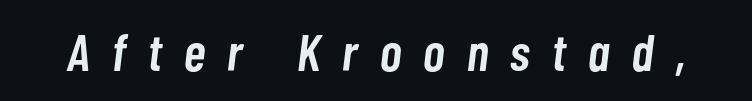
The image shows 52 px semibold, condensed type, italic (leaning right); set unusually wide letter spacing (+0.43 em), not underlined; low stroke contrast and a medium x-height.
